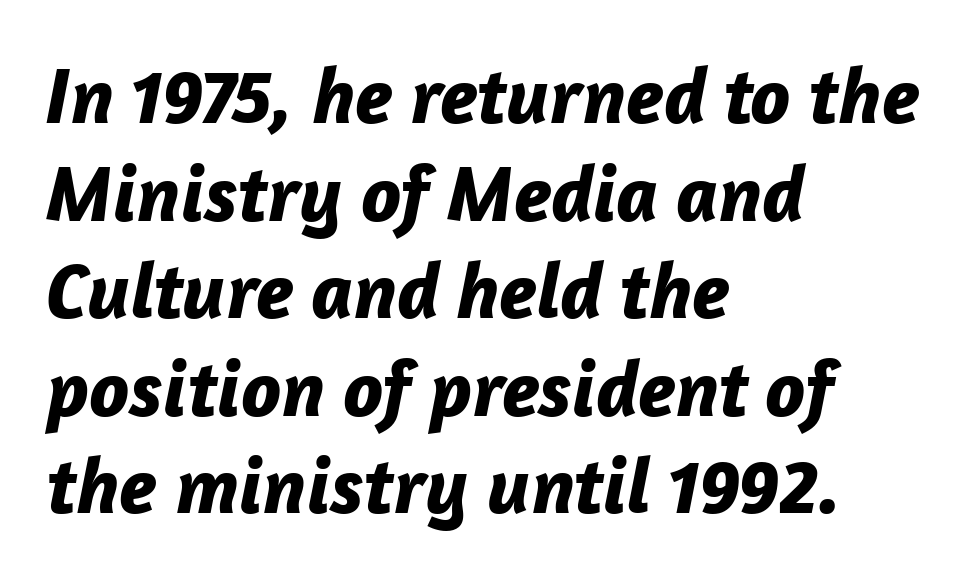
The rag falls on the right side of this text block. Looks like regular typesetting: each glyph gets only the width it needs. The face used here has a pronounced slope to its letters. The face used here is rendered with its standard letterfit. Typographic density is high because the face is bold.
